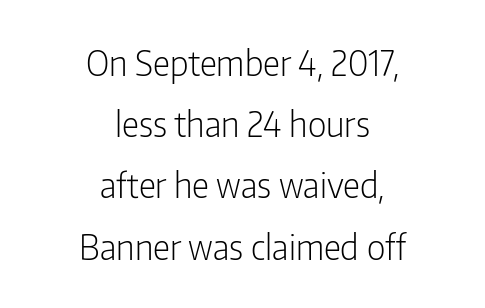
{"serif": "no", "italic": "no", "bold": "no", "weight": "light", "width": "condensed", "stroke_contrast": "low", "x_height": "medium", "monospaced": "no", "underline": "no", "align": "center", "line_spacing_ratio": 1.8, "letter_spacing": "normal", "letter_spacing_em": 0.0, "glyph_px": 34}
